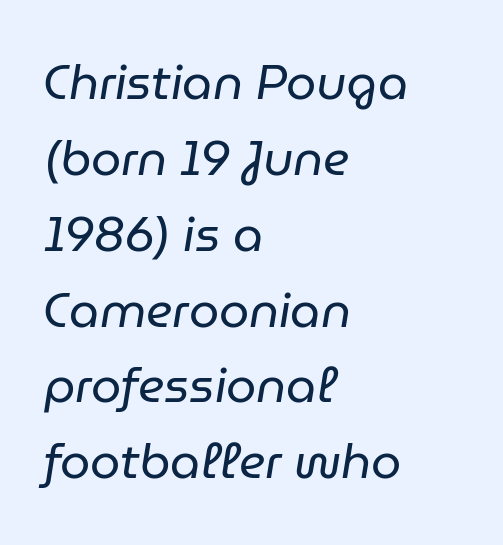
The image shows 48 px regular-weight type, italic (leaning right); set left-aligned, normal line spacing (1.58x), normal letter spacing, not underlined; low stroke contrast and a medium x-height.
